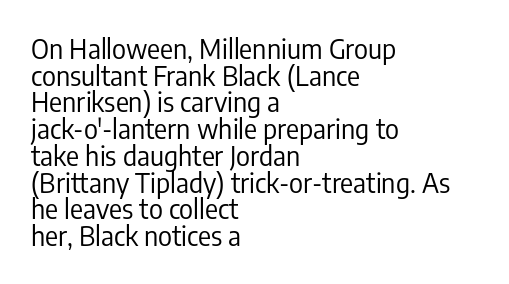
Q: Is the text bold? A: No.
Q: Is the text italic (slanted)? A: No, it is upright.
Q: Is the text underlined? A: No.
Q: How is the paragraph aligned? A: Left-aligned.
Q: Is the spacing between letters normal or unusually wide? A: Normal.
Q: Is the spacing between lines tight, normal or loose? A: Tight.
